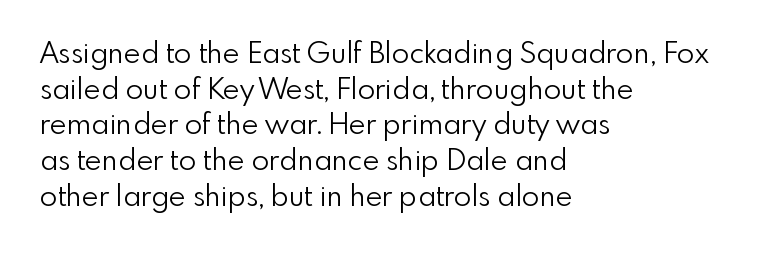
Check under the words: just untouched page. Nothing sits at the stroke ends, so this counts as sans-serif. Here the designer chose a conventional face with non-uniform glyph widths. Stems and bowls with no extra thickness — not bold. Alignment: flush left.
